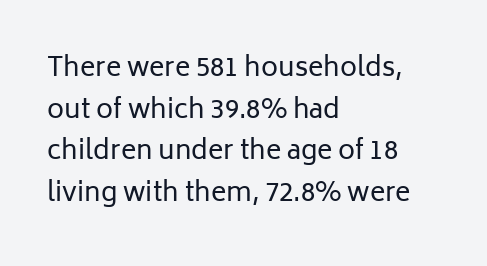
The image shows 26 px text type, upright; set left-aligned, normal line spacing (1.6x), normal letter spacing, not underlined.
